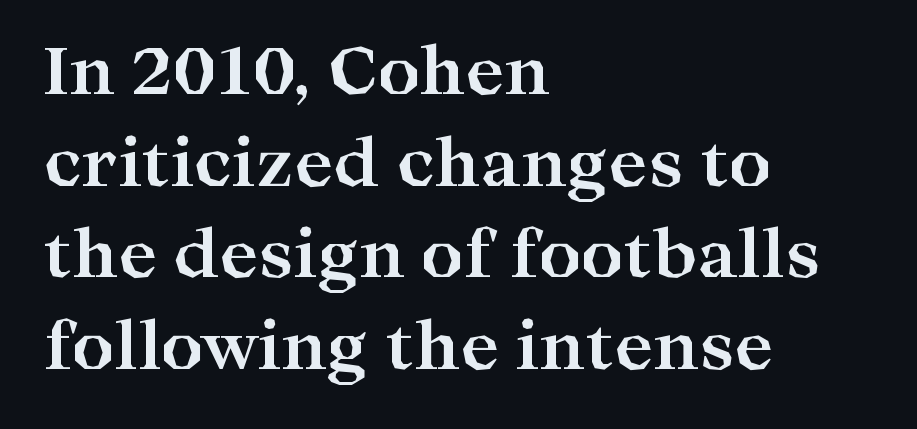
The image shows 66 px bold, wide serif type, upright; set left-aligned, normal line spacing (1.39x), normal letter spacing, not underlined; high stroke contrast and a medium x-height.
